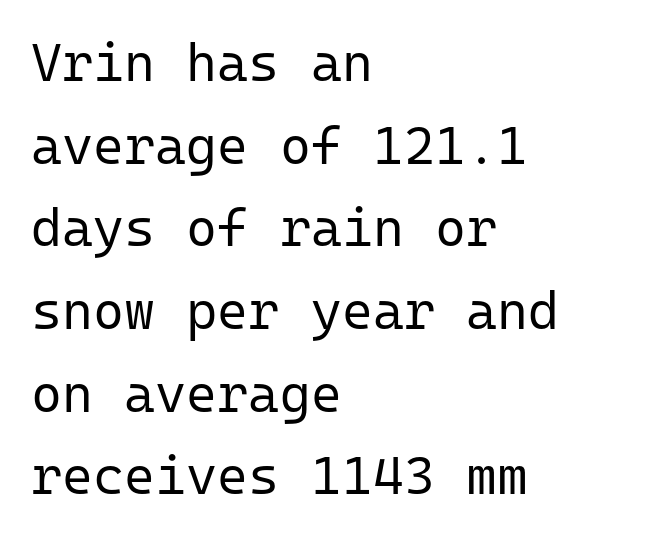
The image shows 53 px regular-weight sans-serif type, upright, monospaced; set left-aligned, normal line spacing (1.56x), normal letter spacing, not underlined; low stroke contrast and a medium x-height.
